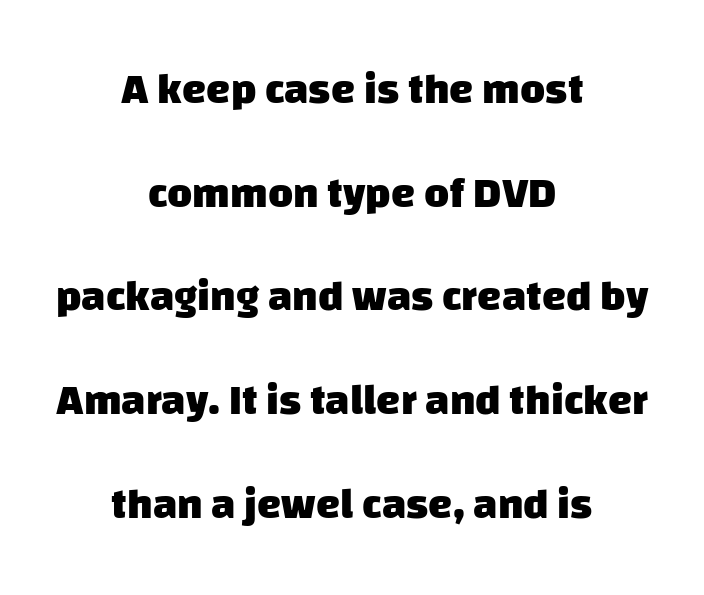
Is the type bold? Yes — the strokes are clearly thick and heavy. Plain, unruled lines of type. The rendering uses natural spacing where letterforms have individual widths. Observe the absence of serifs on each vertical stroke in this sample. Each line is balanced around a shared central axis.
